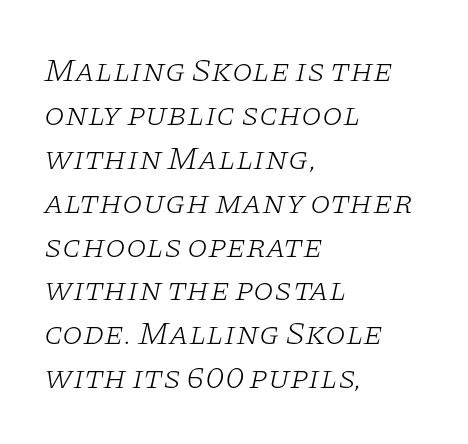
The image shows 33 px light, wide serif type, italic (leaning right); set left-aligned, normal line spacing (1.33x), normal letter spacing, not underlined; low stroke contrast and a large x-height.
